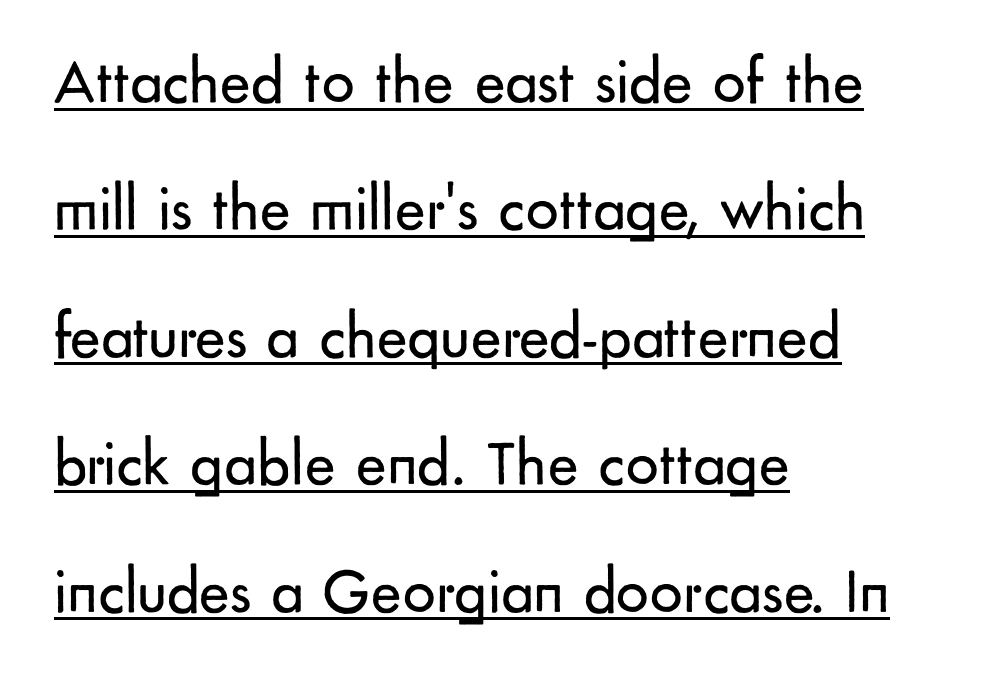
Q: Is the text bold? A: No.
Q: Is the text italic (slanted)? A: No, it is upright.
Q: Is the typeface a serif or a sans-serif typeface? A: Sans-serif.
Q: Is the text underlined? A: Yes.
Q: How is the paragraph aligned? A: Left-aligned.
Q: Is the spacing between letters normal or unusually wide? A: Normal.
Q: Is the spacing between lines tight, normal or loose? A: Loose.
Q: Width (condensed, normal, or wide)? A: Normal.
Q: Stroke contrast? A: Low.
Q: x-height? A: Small.
Q: Monospaced? A: No.
